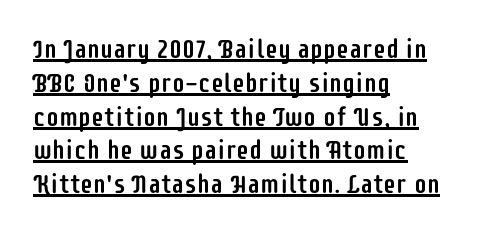
Q: Is the text italic (slanted)? A: No, it is upright.
Q: Is the text underlined? A: Yes.
Q: How is the paragraph aligned? A: Left-aligned.
Q: Is the spacing between letters normal or unusually wide? A: Normal.
Q: Is the spacing between lines tight, normal or loose? A: Normal.
